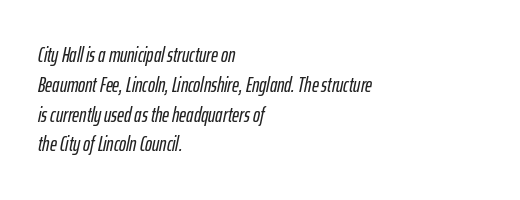
The image shows 21 px text type, italic (leaning right); set left-aligned, normal line spacing (1.42x), normal letter spacing, not underlined.
